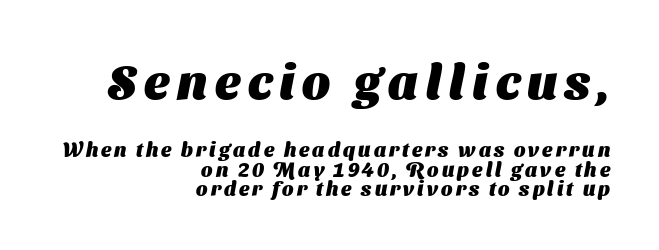
The image shows 49 px heavy sans-serif type; set right-aligned, tight line spacing (0.98x), not underlined; the first (top) block is 2.45x larger; medium stroke contrast and a medium x-height.
